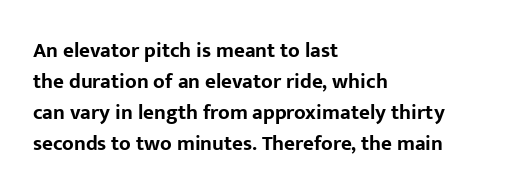
Q: Is the text bold? A: Yes.
Q: Is the text italic (slanted)? A: No, it is upright.
Q: Is the text underlined? A: No.
Q: How is the paragraph aligned? A: Left-aligned.
Q: Is the spacing between letters normal or unusually wide? A: Normal.
Q: Is the spacing between lines tight, normal or loose? A: Normal.
